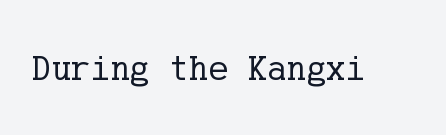
The image shows 37 px regular-weight serif type, upright; set normal letter spacing, not underlined; low stroke contrast and a medium x-height.
